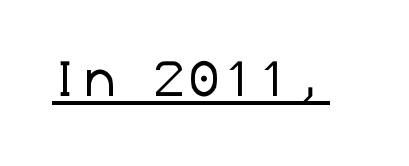
{"serif": "no", "bold": "no", "weight": "regular", "width": "normal", "stroke_contrast": "low", "x_height": "medium", "underline": "yes", "letter_spacing": "normal", "letter_spacing_em": 0.0, "glyph_px": 52}
